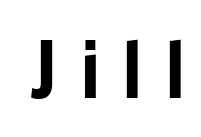
The image shows 77 px condensed sans-serif type, upright; set unusually wide letter spacing (+0.31 em), not underlined; low stroke contrast and a medium x-height.
